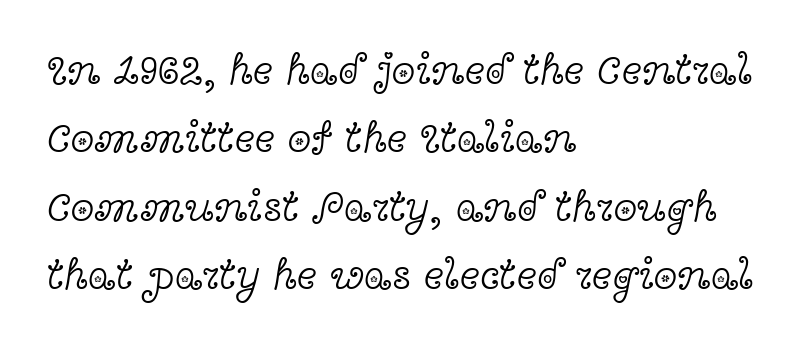
The image shows 43 px light, wide serif type, upright; set left-aligned, normal line spacing (1.59x), normal letter spacing, not underlined; a medium x-height.
